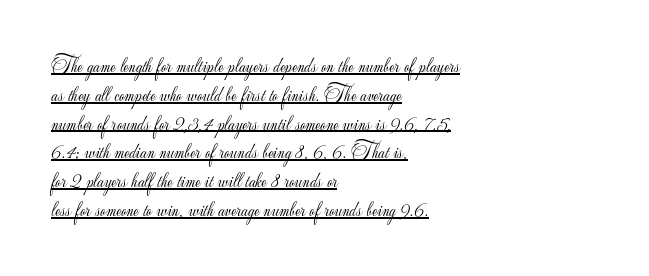
Q: Is the text bold? A: No.
Q: Is the text italic (slanted)? A: Yes.
Q: Is the text underlined? A: Yes.
Q: How is the paragraph aligned? A: Left-aligned.
Q: Is the spacing between letters normal or unusually wide? A: Normal.
Q: Is the spacing between lines tight, normal or loose? A: Normal.
